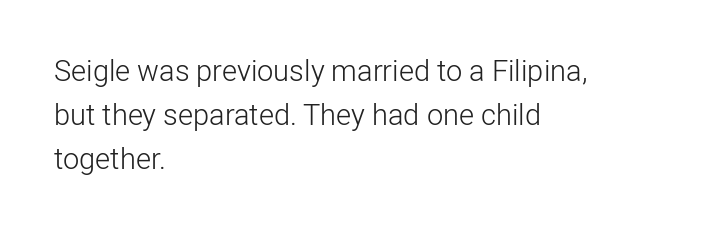
The image shows 29 px light sans-serif type, upright; set left-aligned, normal line spacing (1.52x), normal letter spacing, not underlined; low stroke contrast and a medium x-height.
